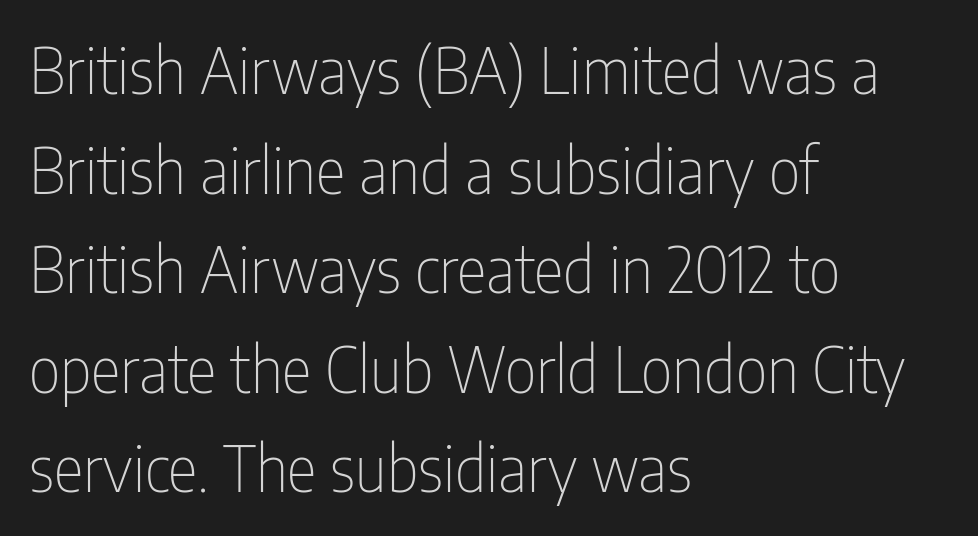
The image shows 63 px thin, condensed sans-serif type, upright; set left-aligned, normal line spacing (1.58x), normal letter spacing, not underlined; low stroke contrast and a medium x-height.
